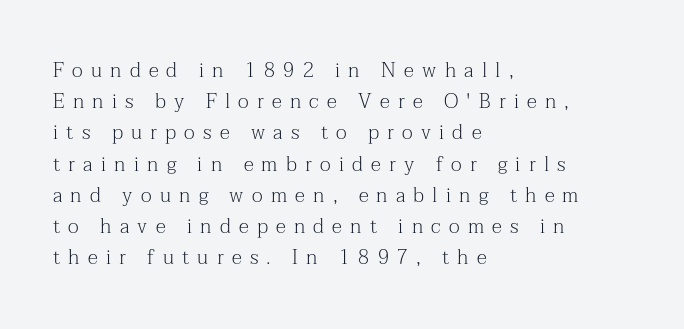
{"italic": "no", "bold": "no", "underline": "no", "align": "left", "line_spacing": "normal", "line_spacing_ratio": 1.56, "letter_spacing": "wide", "letter_spacing_em": 0.41, "glyph_px": 20}
